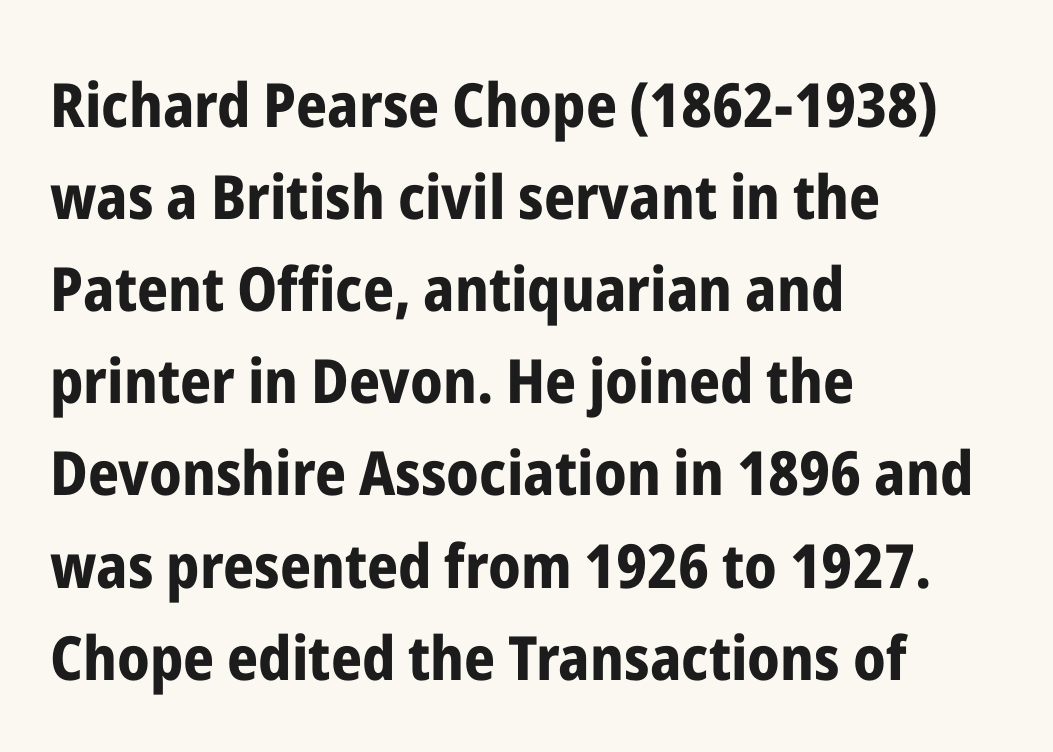
{"serif": "no", "italic": "no", "bold": "yes", "weight": "bold", "width": "condensed", "stroke_contrast": "low", "x_height": "medium", "monospaced": "no", "underline": "no", "align": "left", "line_spacing": "normal", "line_spacing_ratio": 1.51, "letter_spacing": "normal", "letter_spacing_em": 0.0, "glyph_px": 61}
